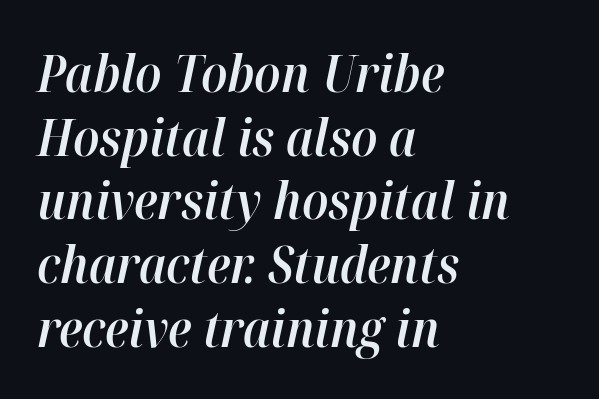
The line-height multiplier appears to be the usual default. You could not count columns in this text — the font is proportionally spaced. Stroke thickness is moderately raised; the sample reads as semibold. The rendering applies a slant to the glyphs.
